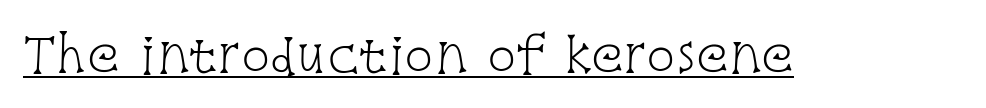
The image shows 48 px light, condensed serif type, upright; set normal letter spacing, underlined; low stroke contrast and a large x-height.
